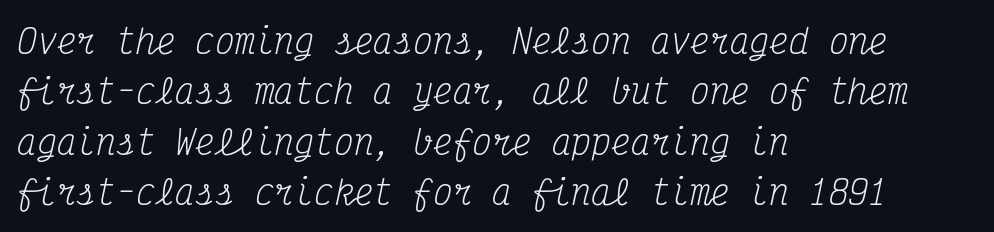
Q: Is the text bold? A: No.
Q: Is the text italic (slanted)? A: Yes, it leans right by about 12 degrees.
Q: Is the typeface a serif or a sans-serif typeface? A: Serif.
Q: Is the text underlined? A: No.
Q: How is the paragraph aligned? A: Left-aligned.
Q: Is the spacing between letters normal or unusually wide? A: Normal.
Q: Is the spacing between lines tight, normal or loose? A: Normal.
Q: Width (condensed, normal, or wide)? A: Condensed.
Q: Stroke contrast? A: Medium.
Q: x-height? A: Medium.
Q: Monospaced? A: Yes.
